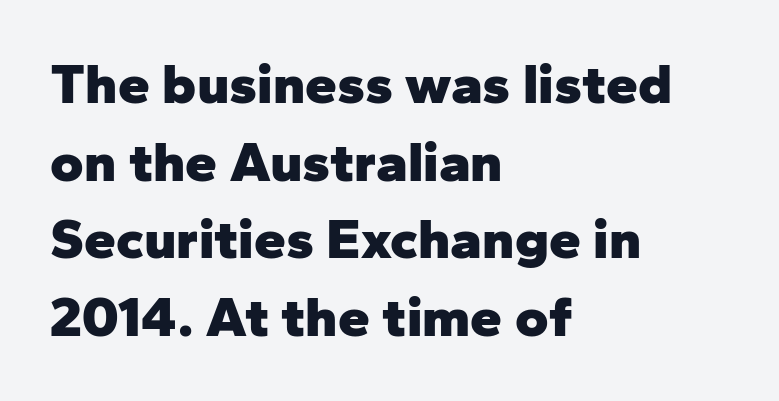
Q: Is the text bold? A: Yes.
Q: Is the text italic (slanted)? A: No, it is upright.
Q: Is the typeface a serif or a sans-serif typeface? A: Sans-serif.
Q: Is the text underlined? A: No.
Q: How is the paragraph aligned? A: Left-aligned.
Q: Is the spacing between letters normal or unusually wide? A: Normal.
Q: Is the spacing between lines tight, normal or loose? A: Normal.
Q: Width (condensed, normal, or wide)? A: Normal.
Q: Stroke contrast? A: Low.
Q: x-height? A: Medium.
Q: Monospaced? A: No.
